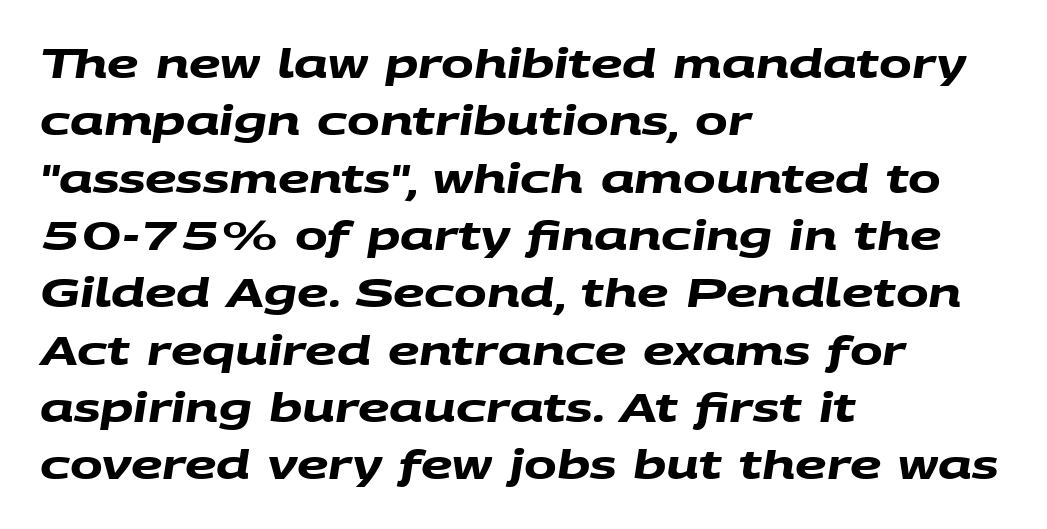
The image shows 39 px heavy, wide sans-serif type; set left-aligned, normal line spacing (1.47x), normal letter spacing, not underlined; medium stroke contrast and a large x-height.
